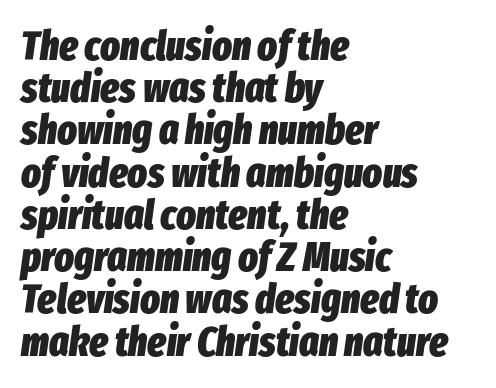
{"italic": "yes", "lean": "right", "slant_degrees": 8, "bold": "yes", "weight": "heavy", "width": "condensed", "stroke_contrast": "low", "x_height": "medium", "monospaced": "no", "underline": "no", "align": "left", "line_spacing": "tight", "line_spacing_ratio": 1.03, "letter_spacing": "normal", "letter_spacing_em": 0.0, "glyph_px": 41}
